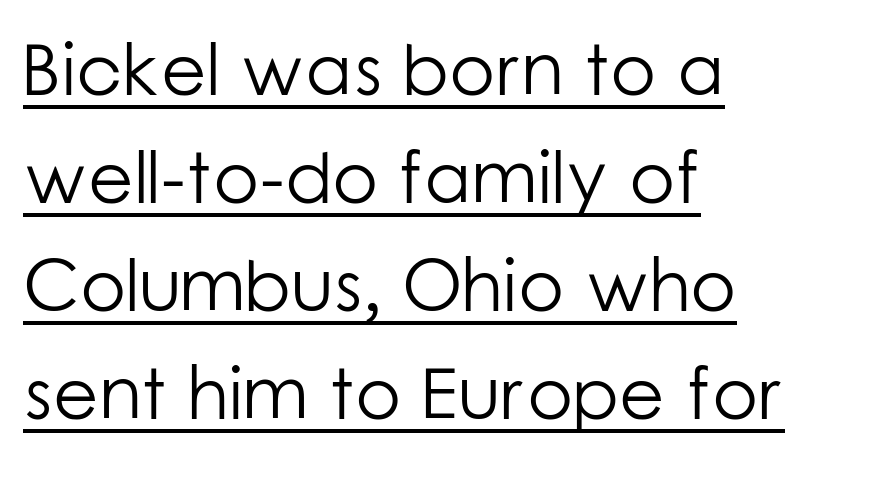
Q: Is the text bold? A: No.
Q: Is the text italic (slanted)? A: No, it is upright.
Q: Is the typeface a serif or a sans-serif typeface? A: Sans-serif.
Q: Is the text underlined? A: Yes.
Q: How is the paragraph aligned? A: Left-aligned.
Q: Is the spacing between letters normal or unusually wide? A: Normal.
Q: Is the spacing between lines tight, normal or loose? A: Normal.
Q: Width (condensed, normal, or wide)? A: Normal.
Q: Stroke contrast? A: Low.
Q: x-height? A: Medium.
Q: Monospaced? A: No.
